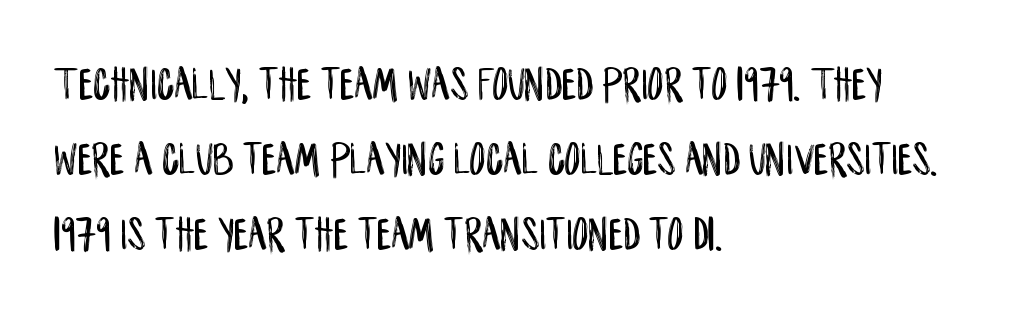
{"serif": "no", "italic": "no", "width": "condensed", "stroke_contrast": "low", "x_height": "large", "monospaced": "no", "underline": "no", "align": "left", "line_spacing": "normal", "line_spacing_ratio": 1.53, "letter_spacing": "normal", "letter_spacing_em": 0.0, "glyph_px": 49}
